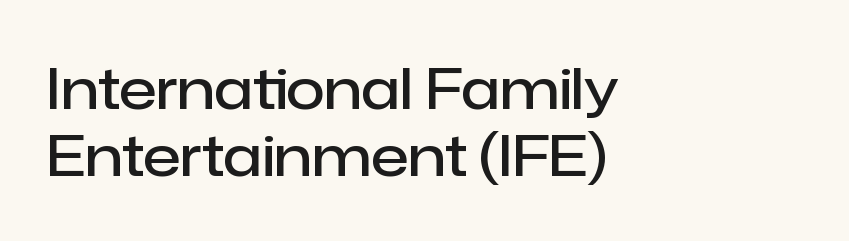
The image shows 56 px semibold sans-serif type, upright; set left-aligned, line spacing 1.19x, normal letter spacing, not underlined; low stroke contrast and a medium x-height.
